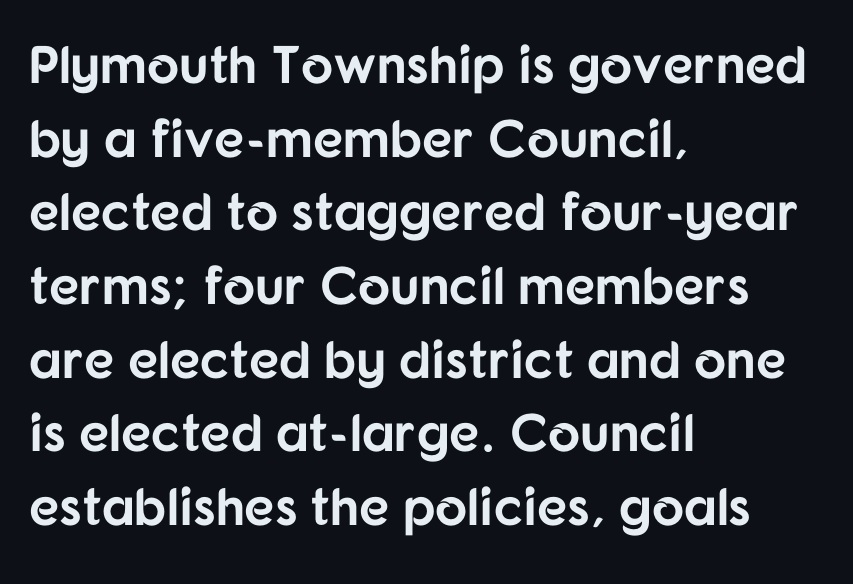
The image shows 53 px bold sans-serif type, upright; set left-aligned, normal line spacing (1.39x), normal letter spacing, not underlined; low stroke contrast and a medium x-height.
